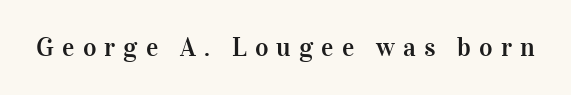
The image shows 26 px text type, upright; set unusually wide letter spacing (+0.31 em), not underlined.
